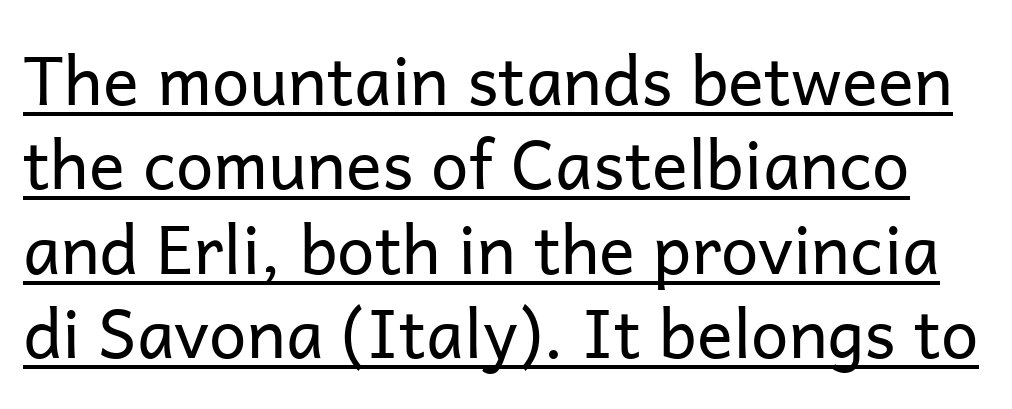
The image shows 67 px regular-weight sans-serif type, upright; set normal line spacing (1.26x), normal letter spacing, underlined; low stroke contrast and a medium x-height.
